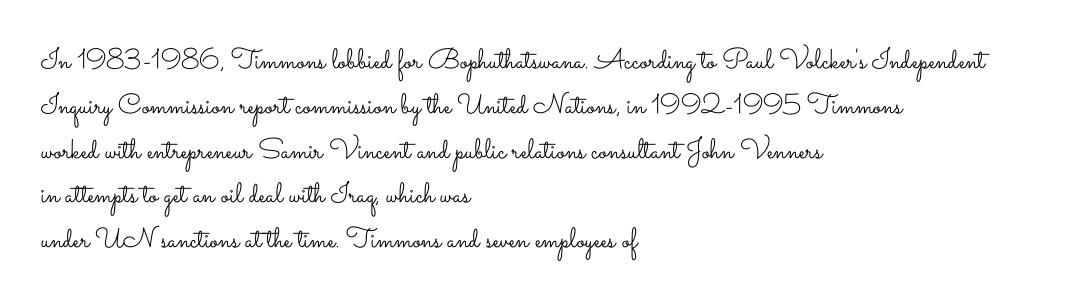
The image shows 28 px light, wide type; set left-aligned, normal line spacing (1.6x), normal letter spacing, not underlined; low stroke contrast and a small x-height.
